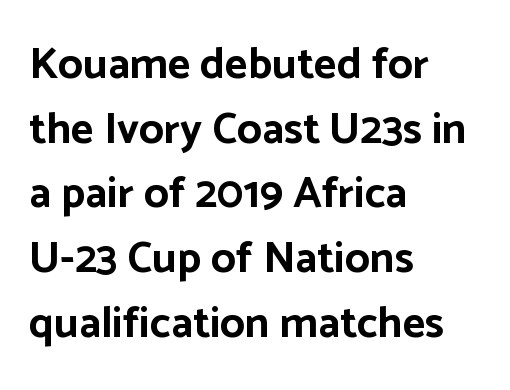
The image shows 44 px bold sans-serif type, upright; set left-aligned, normal line spacing (1.47x), normal letter spacing, not underlined; low stroke contrast and a medium x-height.
